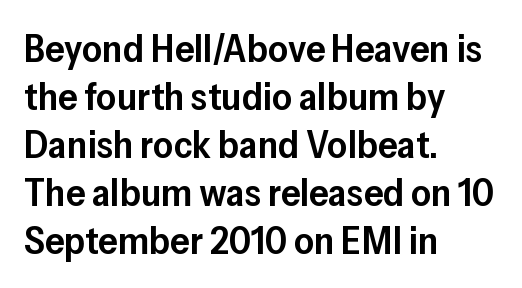
{"serif": "no", "italic": "no", "bold": "semi", "weight": "semibold", "width": "normal", "stroke_contrast": "low", "x_height": "medium", "monospaced": "no", "underline": "no", "align": "left", "line_spacing_ratio": 1.23, "letter_spacing": "normal", "letter_spacing_em": 0.0, "glyph_px": 39}
